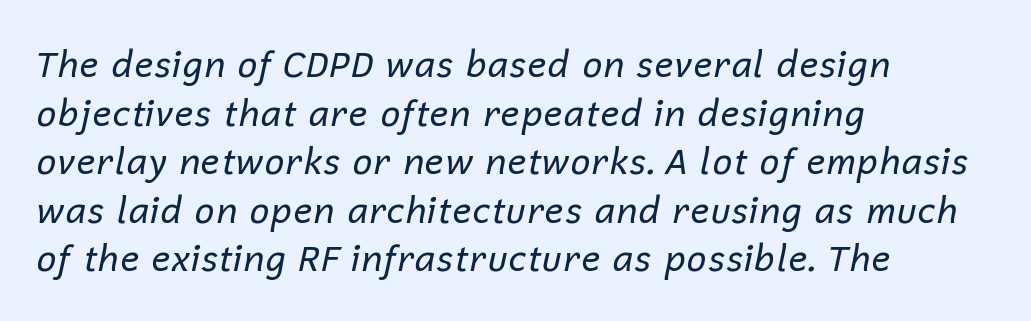
The rows are spaced the way most documents space them. The letterforms sit shoulder to shoulder at normal distance. The letters advance in unequal steps, a hallmark of proportional type. Emphasis-style slanted type is in use. Just letters on the line, the space beneath them empty.
